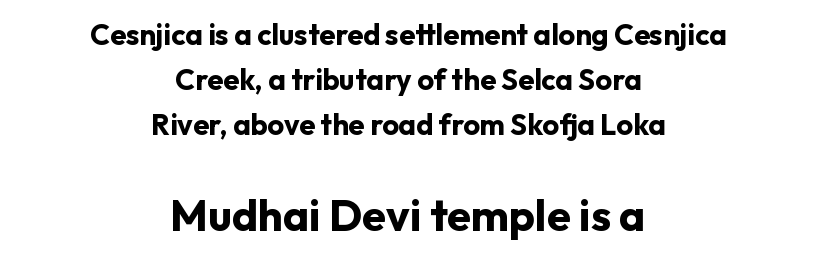
Set as a true bold cut, around the 700 mark. Casual observation: everything's sitting right in the middle. The rendering uses natural spacing where letterforms have individual widths. Glyph-to-glyph distance matches everyday printed text. Honestly, there is no underline to notice here at all. In terms of leading, this rendering sits right in the middle.
